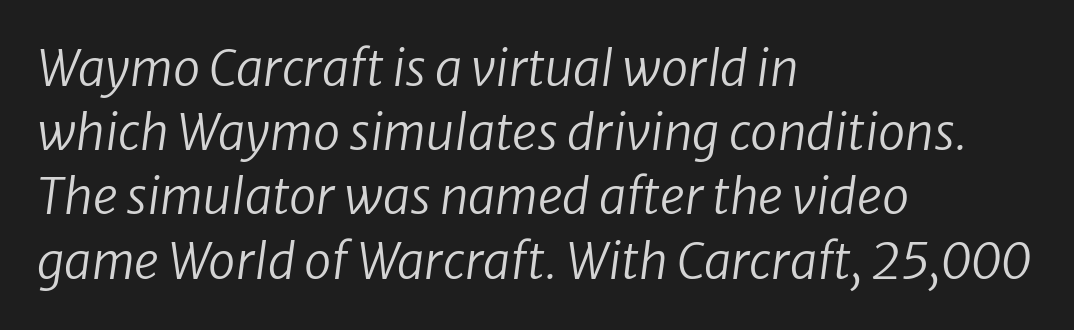
{"italic": "yes", "lean": "right", "slant_degrees": 8, "bold": "no", "weight": "regular", "width": "normal", "stroke_contrast": "low", "x_height": "medium", "monospaced": "no", "underline": "no", "align": "left", "line_spacing": "normal", "line_spacing_ratio": 1.31, "letter_spacing": "normal", "letter_spacing_em": 0.0, "glyph_px": 49}
